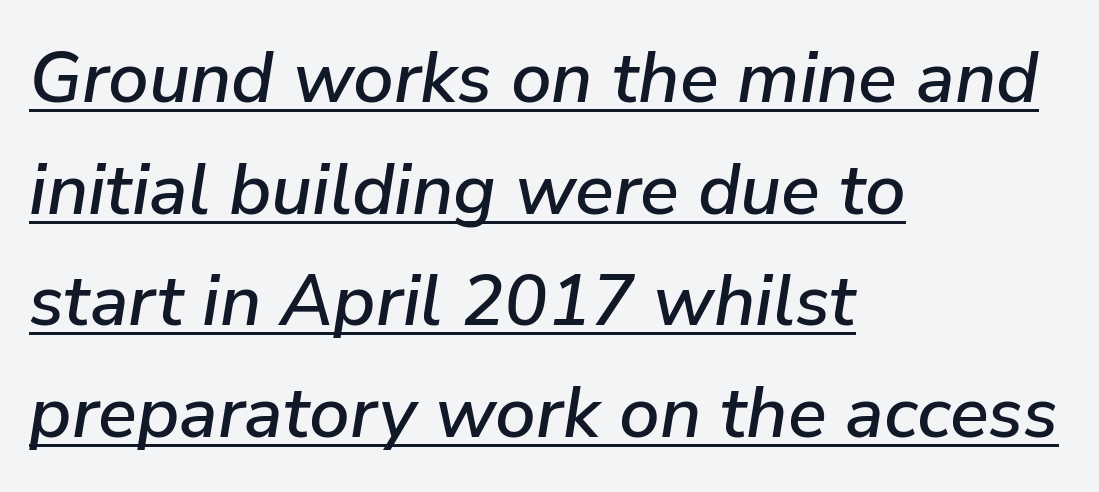
{"italic": "yes", "lean": "right", "slant_degrees": 9, "width": "normal", "stroke_contrast": "low", "x_height": "medium", "monospaced": "no", "underline": "yes", "align": "left", "line_spacing": "normal", "line_spacing_ratio": 1.55, "letter_spacing": "normal", "letter_spacing_em": 0.0, "glyph_px": 72}
